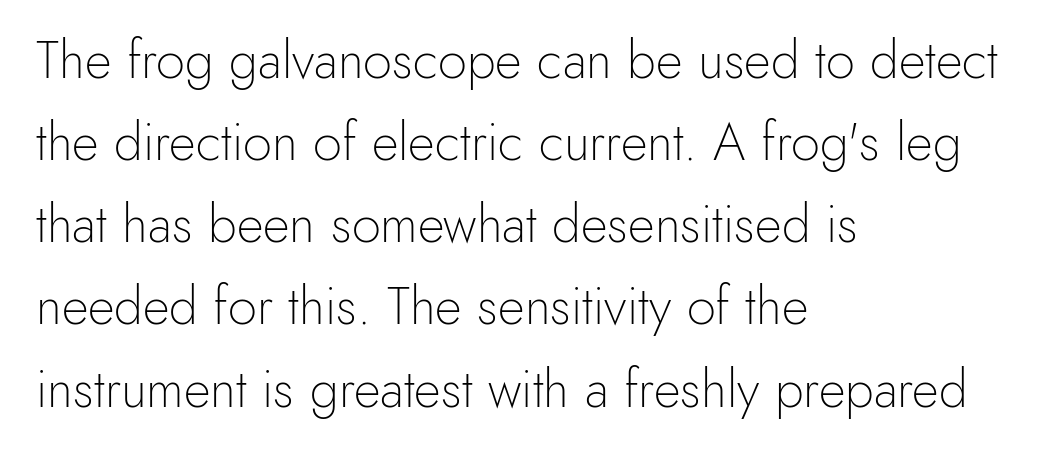
Regular leading. Every stem runs plumb, perpendicular to the baseline. The string is rendered with underlining switched off. A typesetter would call this proportional, since set widths differ per character. No letter is thick-stroked: the sample isn't bold.
